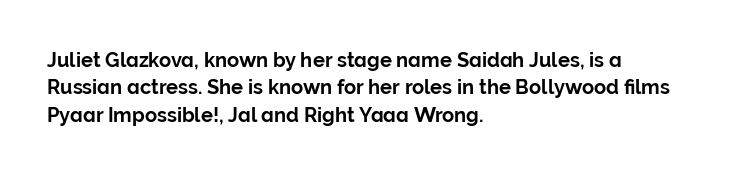
Q: Is the text italic (slanted)? A: No, it is upright.
Q: Is the text underlined? A: No.
Q: How is the paragraph aligned? A: Left-aligned.
Q: Is the spacing between letters normal or unusually wide? A: Normal.
Q: Is the spacing between lines tight, normal or loose? A: Normal.
